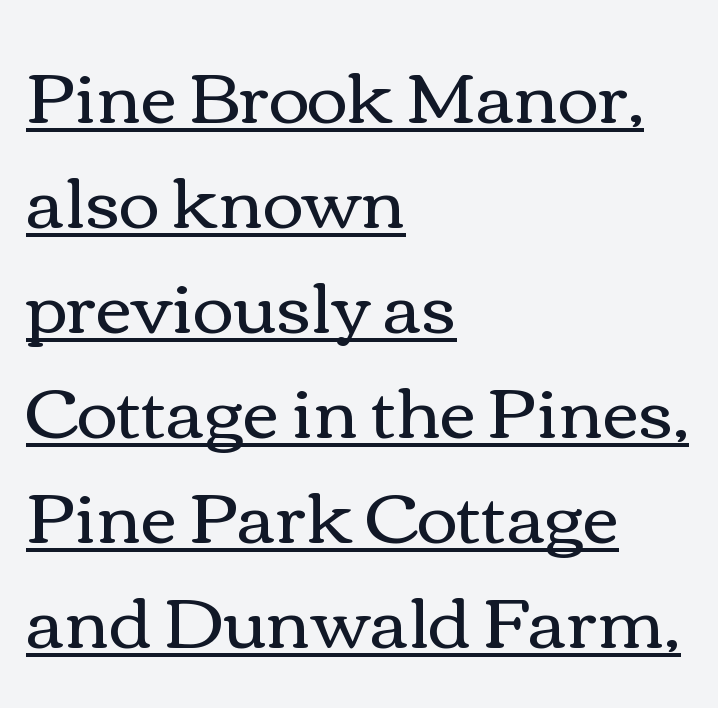
Casual observation: everything's shoved over to the left. Here the glyphs are tracked normally, forming tight word shapes. The face looks like a standard text weight, possibly lighter. Is this a fixed-width face? No — the glyphs have proportional, varying widths. The letters stand upright; this is a roman face. A typographer would call this underscored text.
